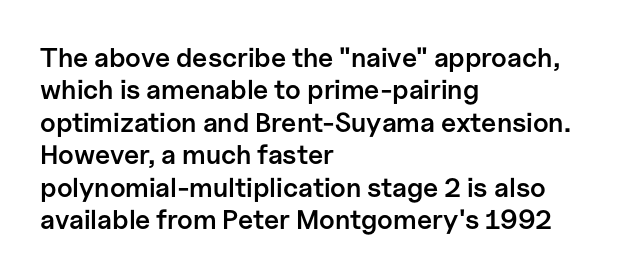
Beneath every word, the page is bare. A somewhat darkened texture: the type is semibold rather than bold. The axis of the letterforms is exactly vertical. Words appear dense and cohesive because spacing is normal.
